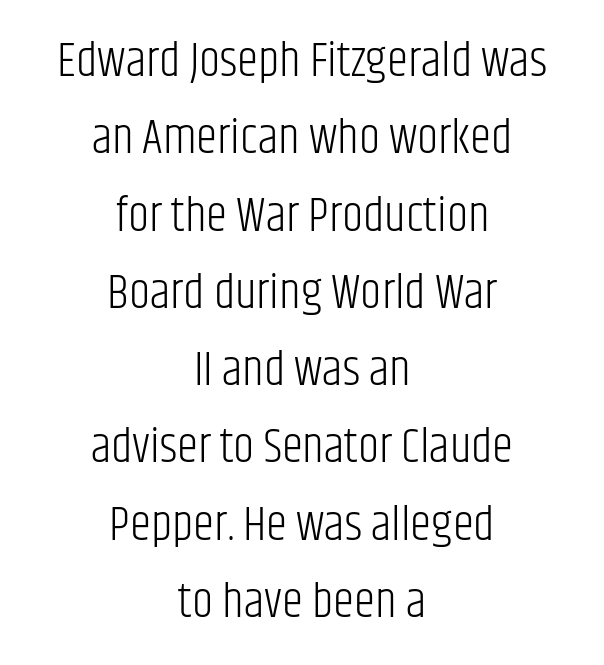
The image shows 48 px light, condensed sans-serif type, upright; set centered, normal line spacing (1.61x), normal letter spacing, not underlined; low stroke contrast and a large x-height.
